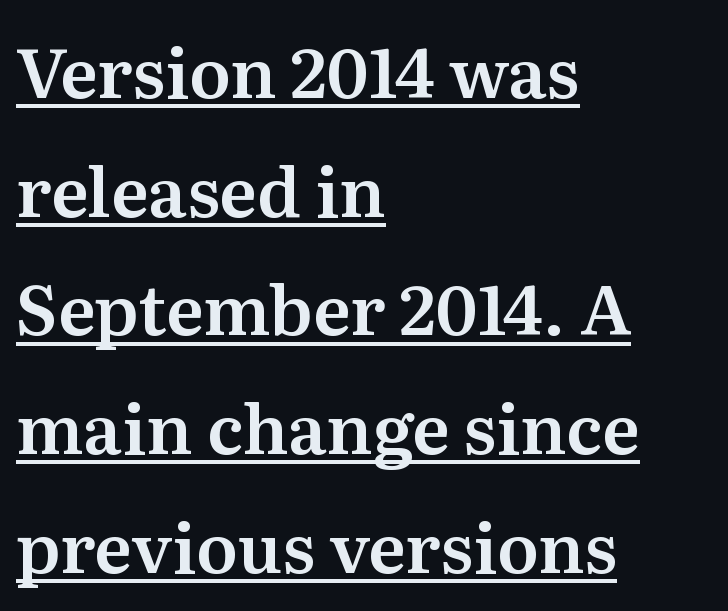
Q: Is the text italic (slanted)? A: No, it is upright.
Q: Is the typeface a serif or a sans-serif typeface? A: Serif.
Q: Is the text underlined? A: Yes.
Q: How is the paragraph aligned? A: Left-aligned.
Q: Is the spacing between letters normal or unusually wide? A: Normal.
Q: Width (condensed, normal, or wide)? A: Normal.
Q: Stroke contrast? A: Medium.
Q: x-height? A: Medium.
Q: Monospaced? A: No.
